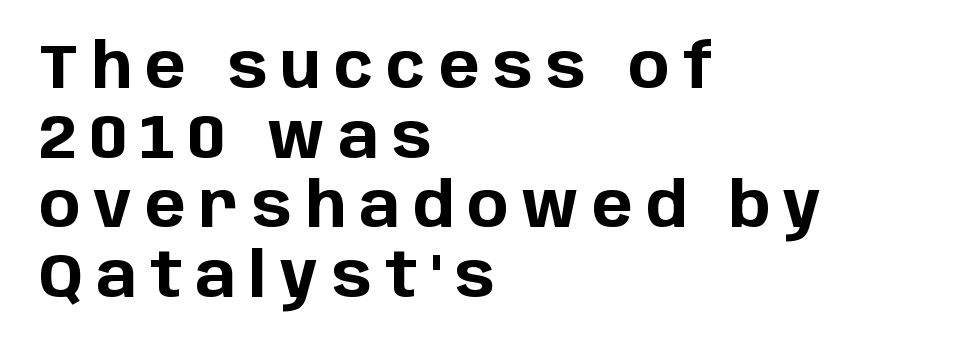
Q: Is the text bold? A: Yes.
Q: Is the text italic (slanted)? A: No, it is upright.
Q: Is the typeface a serif or a sans-serif typeface? A: Sans-serif.
Q: Is the text underlined? A: No.
Q: How is the paragraph aligned? A: Left-aligned.
Q: Is the spacing between letters normal or unusually wide? A: Unusually wide.
Q: Is the spacing between lines tight, normal or loose? A: Tight.
Q: Width (condensed, normal, or wide)? A: Normal.
Q: Stroke contrast? A: Low.
Q: x-height? A: Large.
Q: Monospaced? A: No.
